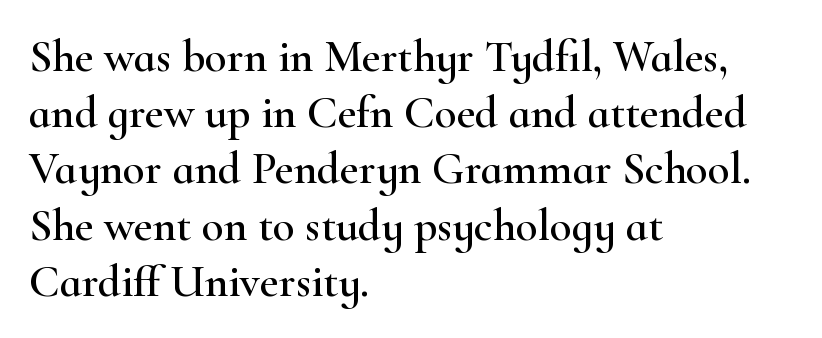
A student would call this left alignment; a typographer would say flush left, rag right. These lines keep a tight, regular rhythm from letter to letter. The rendering uses natural spacing where letterforms have individual widths. Vertical spacing — default. The type sits square on the baseline with zero lean.
